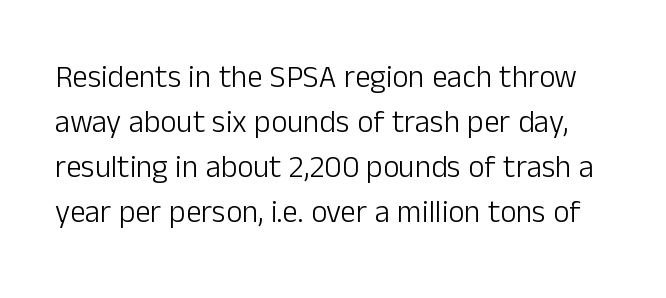
Q: Is the text bold? A: No.
Q: Is the text italic (slanted)? A: No, it is upright.
Q: Is the typeface a serif or a sans-serif typeface? A: Sans-serif.
Q: Is the text underlined? A: No.
Q: Is the spacing between letters normal or unusually wide? A: Normal.
Q: Is the spacing between lines tight, normal or loose? A: Normal.
Q: Width (condensed, normal, or wide)? A: Normal.
Q: Stroke contrast? A: Low.
Q: x-height? A: Medium.
Q: Monospaced? A: No.
